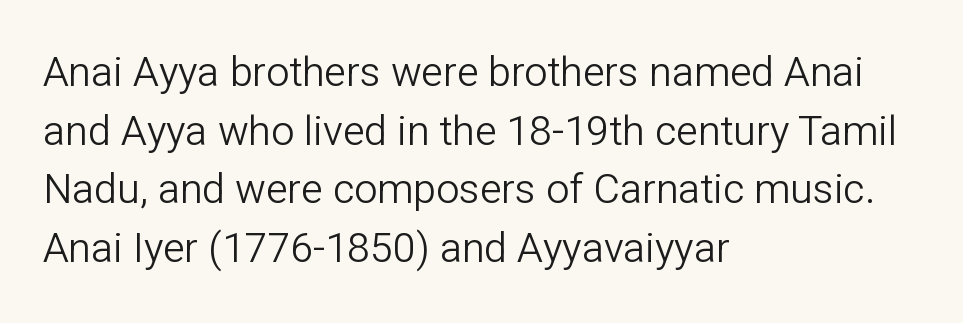
{"serif": "no", "italic": "no", "bold": "no", "weight": "light", "width": "normal", "stroke_contrast": "low", "x_height": "medium", "monospaced": "no", "underline": "no", "align": "left", "line_spacing": "normal", "line_spacing_ratio": 1.43, "letter_spacing": "normal", "letter_spacing_em": 0.0, "glyph_px": 41}
